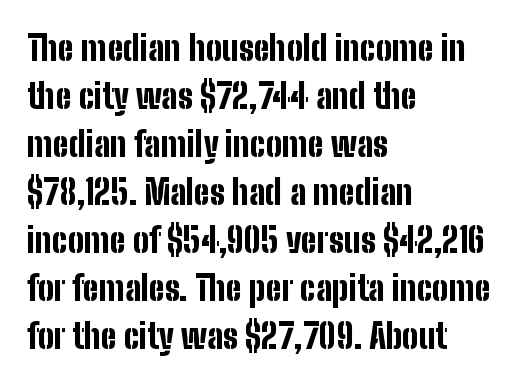
{"serif": "no", "italic": "no", "bold": "yes", "weight": "bold", "width": "condensed", "stroke_contrast": "low", "x_height": "medium", "monospaced": "no", "underline": "no", "align": "left", "line_spacing": "normal", "line_spacing_ratio": 1.41, "letter_spacing": "normal", "letter_spacing_em": 0.0, "glyph_px": 34}
